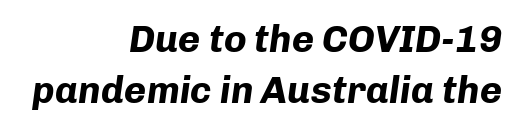
These lines stack with their right ends in a neat column. Spacing between characters is what you'd get straight out of the box. Descender tails drop into unmarked territory. The face used here has the dense, thick strokes of a bold. Each new line begins a customary step beneath the previous one.
